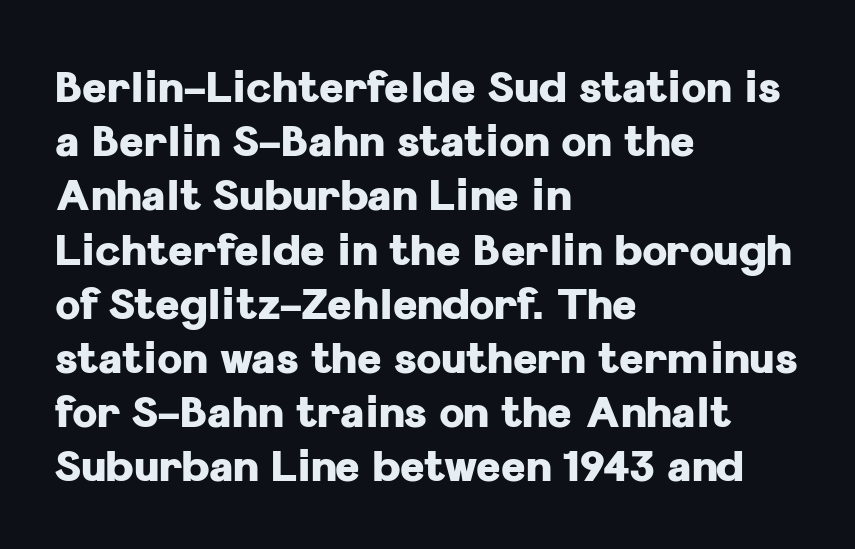
The image shows 42 px heavy sans-serif type, upright; set left-aligned, normal line spacing (1.29x), normal letter spacing, not underlined; low stroke contrast and a medium x-height.
